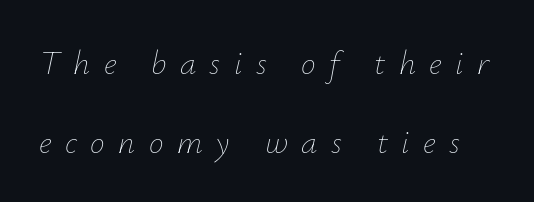
The foot of each line stays bare and open. Posture: slanted. Reading down the column, the eye jumps a long way to each next line. The passage shown is typed in a proportional face where columns would drift. Each stroke keeps to a modest, everyday thickness or less.
